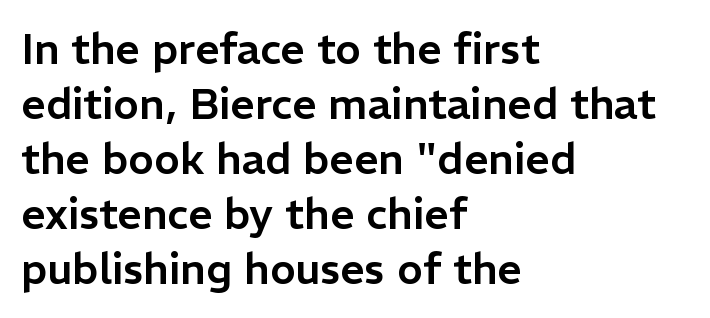
{"serif": "no", "italic": "no", "width": "normal", "stroke_contrast": "low", "x_height": "medium", "monospaced": "no", "underline": "no", "align": "left", "line_spacing": "normal", "line_spacing_ratio": 1.28, "letter_spacing": "normal", "letter_spacing_em": 0.0, "glyph_px": 43}
